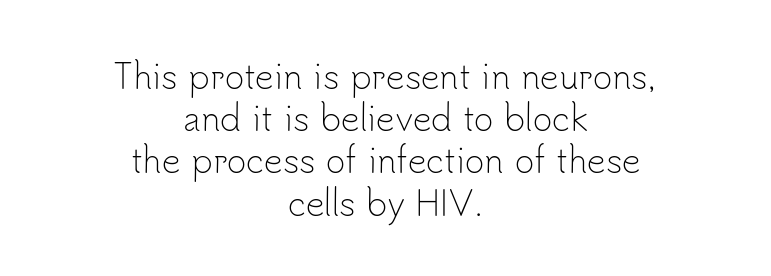
The lines are quadded center. Leading matches the norm, producing a regular column. The letterforms sit shoulder to shoulder at normal distance. The type family on display is of the sans-serif kind. The letters advance in unequal steps, a hallmark of proportional type.
